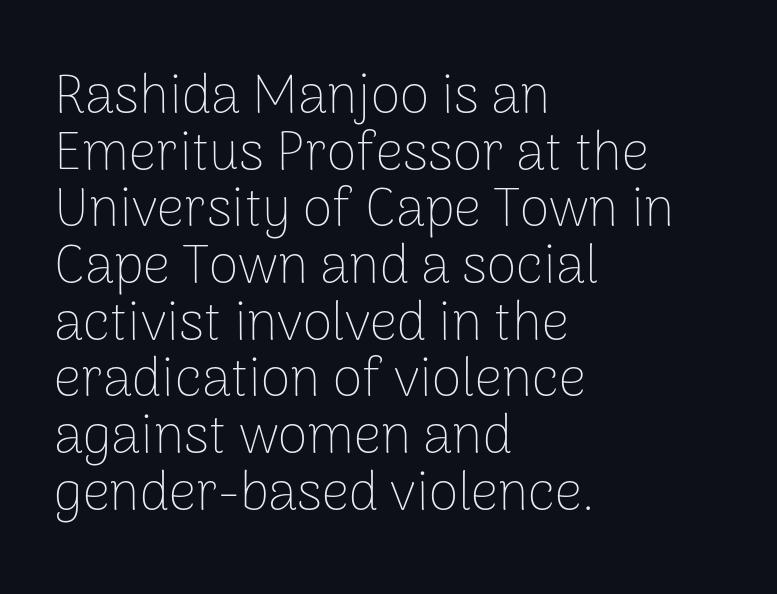
{"serif": "no", "italic": "no", "bold": "no", "weight": "thin", "width": "normal", "stroke_contrast": "low", "x_height": "medium", "monospaced": "no", "underline": "no", "align": "left", "line_spacing": "tight", "line_spacing_ratio": 1.05, "letter_spacing": "normal", "letter_spacing_em": 0.0, "glyph_px": 54}
